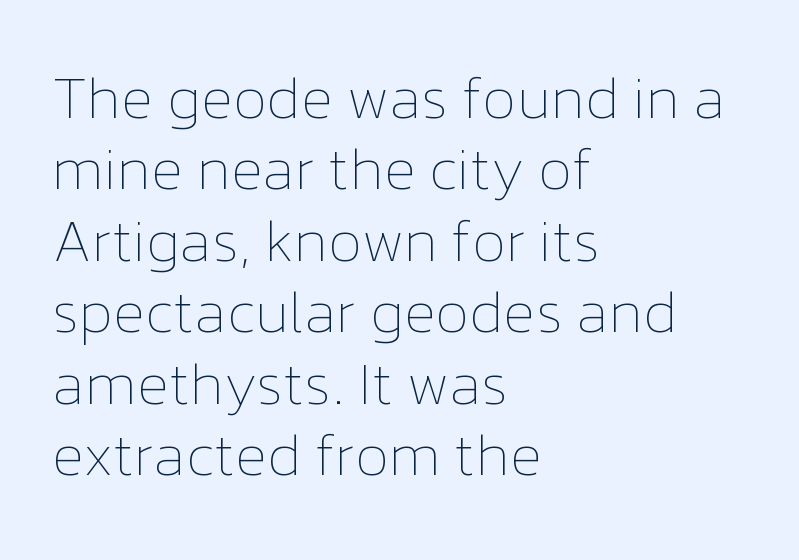
Q: Is the text bold? A: No.
Q: Is the text italic (slanted)? A: No, it is upright.
Q: Is the text underlined? A: No.
Q: How is the paragraph aligned? A: Left-aligned.
Q: Is the spacing between letters normal or unusually wide? A: Normal.
Q: Width (condensed, normal, or wide)? A: Normal.
Q: Stroke contrast? A: Low.
Q: x-height? A: Medium.
Q: Monospaced? A: No.
